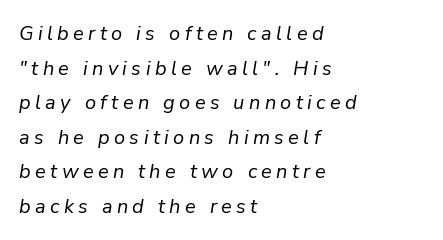
Anything drawn beneath the words? Only blank space. These lines have a slow, spaced-out rhythm from letter to letter. This sample is left-justified, so line endings fall wherever the words run out. These glyphs show unthickened strokes, regular width or finer.
